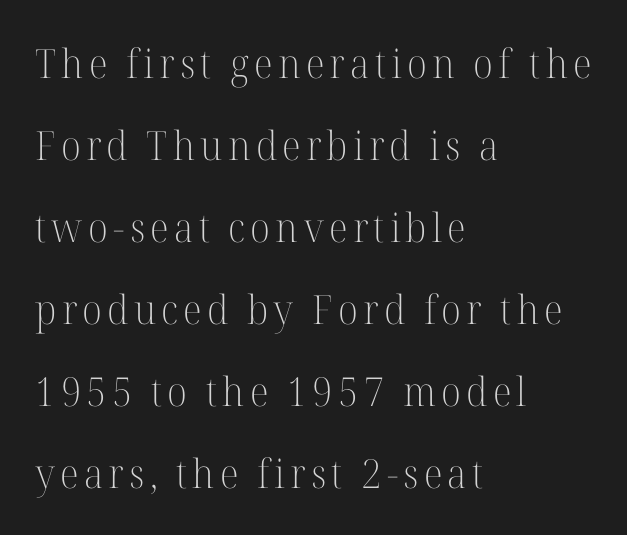
{"serif": "yes", "italic": "no", "bold": "no", "weight": "light", "width": "normal", "stroke_contrast": "high", "x_height": "medium", "monospaced": "no", "underline": "no", "align": "left", "line_spacing": "loose", "line_spacing_ratio": 2.05, "glyph_px": 40}
